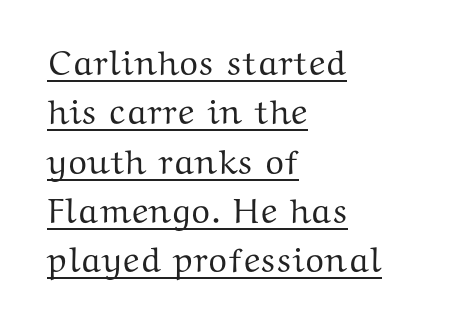
The image shows 35 px wide serif type, upright; set left-aligned, normal line spacing (1.41x), normal letter spacing, underlined; medium stroke contrast and a medium x-height.
